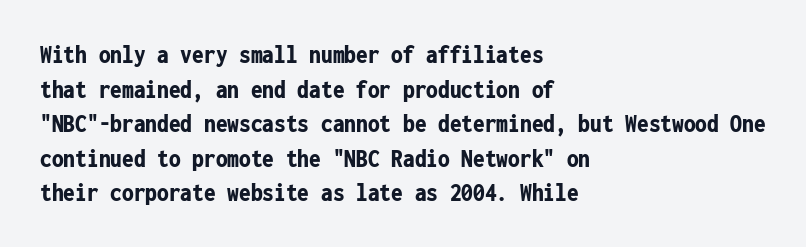
Do the letters lean? They stand straight. Standard letterfit; no display-style spreading of the glyphs. The strip under each line holds only bare page. The rendering anchors every line to the left-hand side. The glyphs have the mass of a bold cut. Quick note: interline space is typical.
